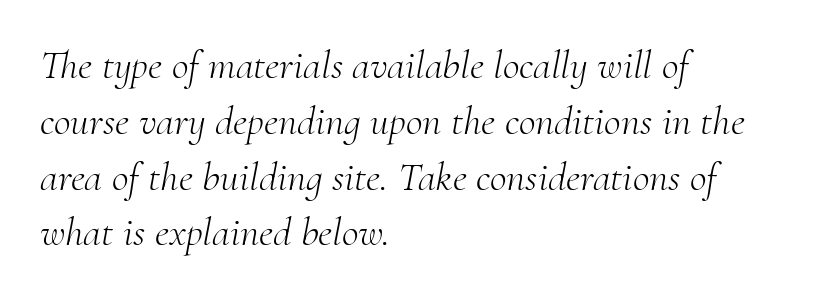
Q: Is the text bold? A: No.
Q: Is the text italic (slanted)? A: Yes, it leans right by about 10 degrees.
Q: Is the typeface a serif or a sans-serif typeface? A: Serif.
Q: Is the text underlined? A: No.
Q: How is the paragraph aligned? A: Left-aligned.
Q: Is the spacing between letters normal or unusually wide? A: Normal.
Q: Is the spacing between lines tight, normal or loose? A: Normal.
Q: Width (condensed, normal, or wide)? A: Normal.
Q: Stroke contrast? A: Medium.
Q: x-height? A: Small.
Q: Monospaced? A: No.
